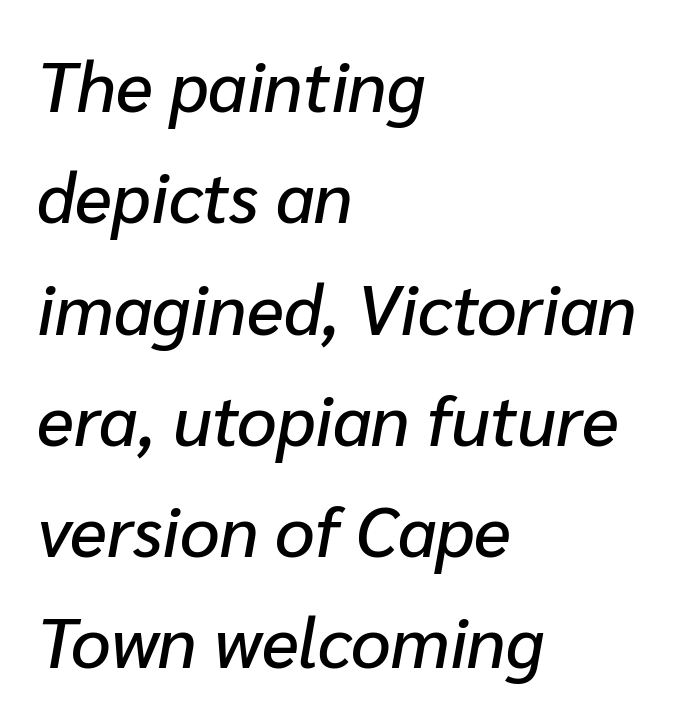
The text carries the slant typical of an italic or oblique font. The letters advance in unequal steps, a hallmark of proportional type. A classic flush-left, rag-right setting is used for this passage. How would I describe the line gaps? Plain and ordinary.
